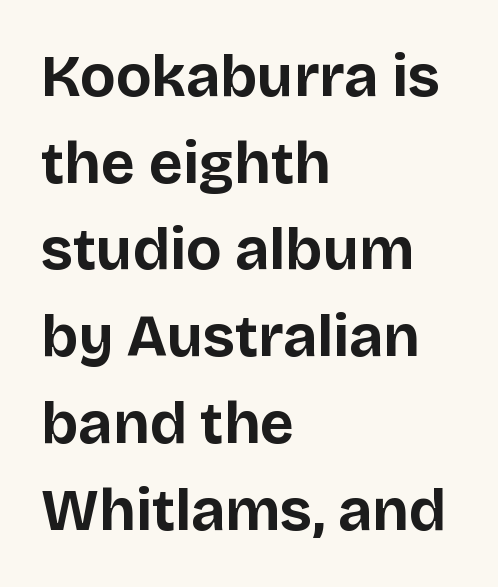
The image shows 59 px bold sans-serif type, upright; set left-aligned, normal line spacing (1.47x), normal letter spacing, not underlined; low stroke contrast and a large x-height.
